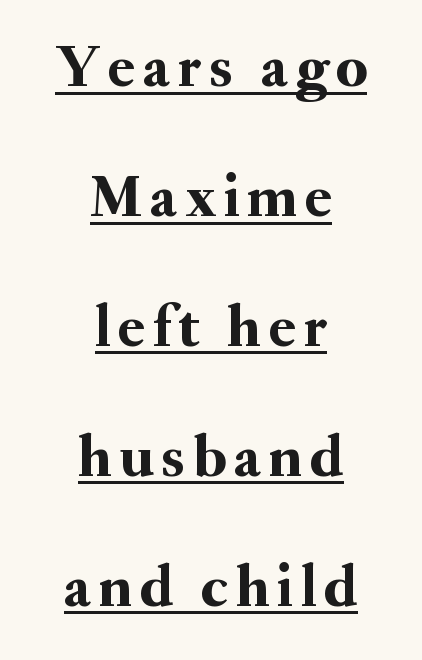
{"serif": "yes", "italic": "no", "width": "normal", "stroke_contrast": "medium", "x_height": "small", "monospaced": "no", "underline": "yes", "align": "center", "line_spacing": "loose", "line_spacing_ratio": 2.13, "glyph_px": 61}
